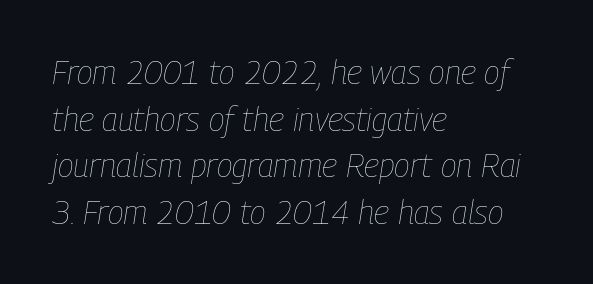
The image shows 33 px thin, condensed type, italic (leaning right); set left-aligned, normal line spacing (1.41x), normal letter spacing, not underlined; low stroke contrast and a medium x-height.
